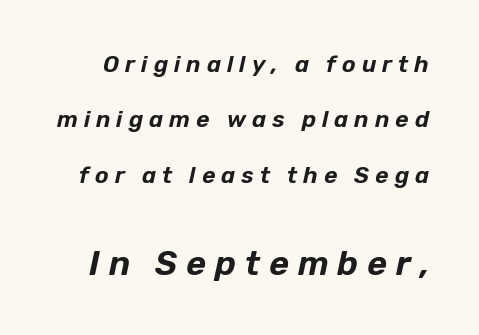
The image shows 34 px text type, italic (leaning right); set loose line spacing (2.41x), unusually wide letter spacing (+0.26 em), not underlined; the second (bottom) block is 1.48x larger; low stroke contrast and a medium x-height.
